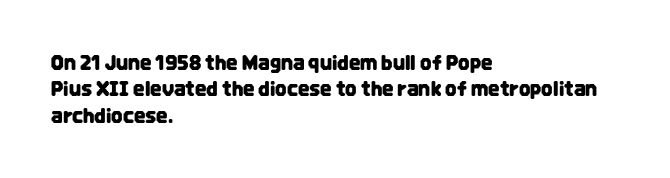
Q: Is the text italic (slanted)? A: No, it is upright.
Q: Is the text underlined? A: No.
Q: How is the paragraph aligned? A: Left-aligned.
Q: Is the spacing between letters normal or unusually wide? A: Normal.
Q: Is the spacing between lines tight, normal or loose? A: Normal.
